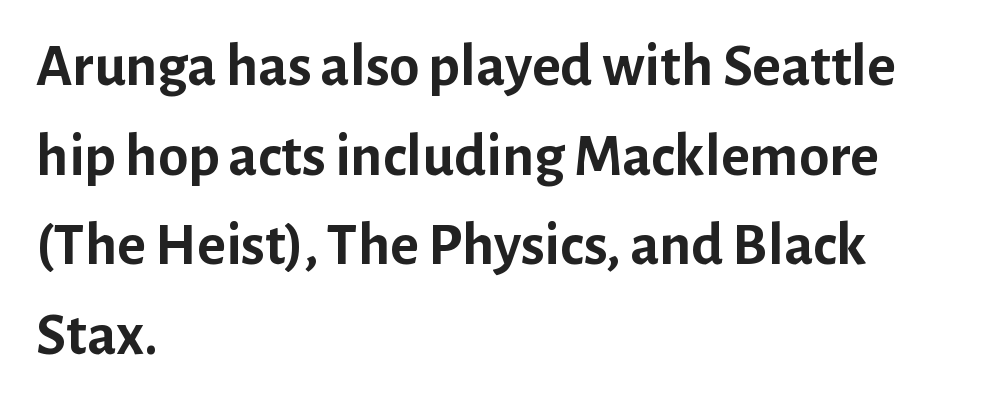
The image shows 61 px semibold sans-serif type, upright; set left-aligned, normal line spacing (1.47x), normal letter spacing, not underlined; low stroke contrast and a medium x-height.
